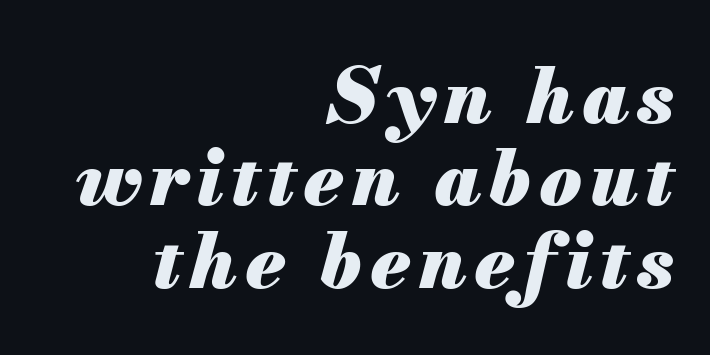
{"italic": "yes", "lean": "right", "slant_degrees": 13, "bold": "yes", "weight": "heavy", "width": "normal", "stroke_contrast": "medium", "x_height": "small", "monospaced": "no", "underline": "no", "align": "right", "line_spacing": "tight", "line_spacing_ratio": 1.07, "glyph_px": 77}
